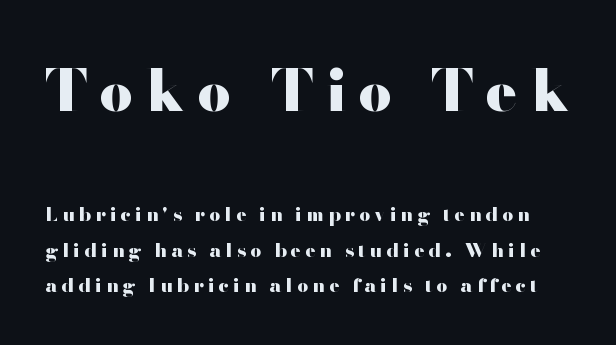
The image shows 58 px heavy, wide sans-serif type, upright; set line spacing 1.86x, unusually wide letter spacing (+0.22 em), not underlined; the first (top) block is 3.05x larger; high stroke contrast and a small x-height.
